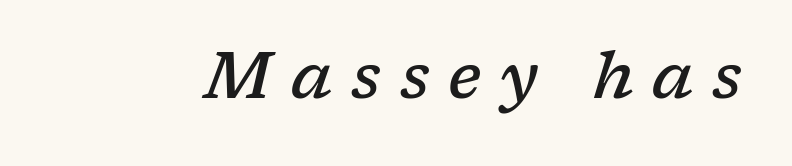
{"serif": "yes", "italic": "yes", "lean": "right", "slant_degrees": 17, "bold": "semi", "weight": "semibold", "width": "normal", "stroke_contrast": "low", "x_height": "medium", "monospaced": "no", "underline": "no", "letter_spacing": "wide", "letter_spacing_em": 0.29, "glyph_px": 65}
